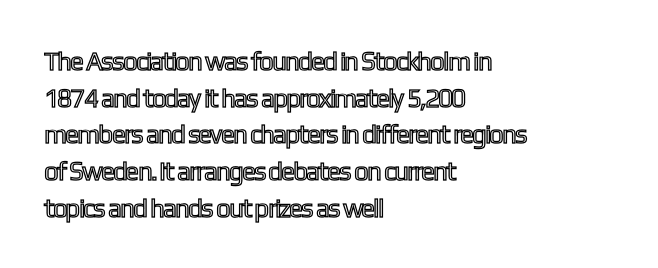
Q: Is the text italic (slanted)? A: No, it is upright.
Q: Is the text underlined? A: No.
Q: How is the paragraph aligned? A: Left-aligned.
Q: Is the spacing between letters normal or unusually wide? A: Normal.
Q: Is the spacing between lines tight, normal or loose? A: Normal.
